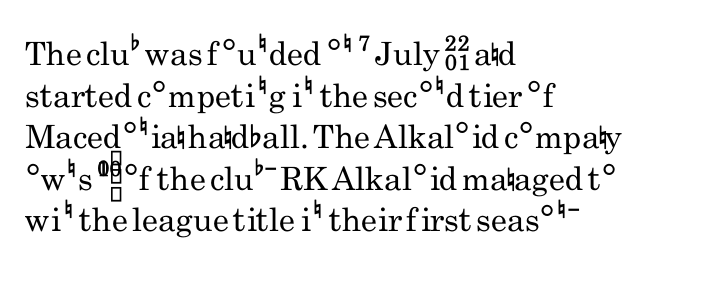
Note the varied advance widths — an 'i' is clearly narrower than an 'm'. Successive baselines arrive at the customary interval. This is the regular roman posture of the typeface. Check under the words: just untouched page. Letter spacing: default.
